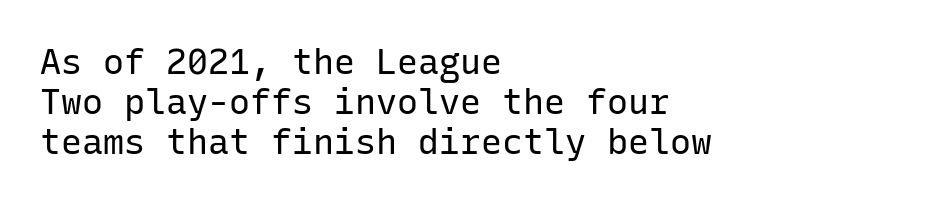
{"serif": "no", "italic": "no", "bold": "no", "weight": "regular", "width": "normal", "stroke_contrast": "low", "x_height": "medium", "monospaced": "yes", "underline": "no", "align": "left", "line_spacing": "tight", "line_spacing_ratio": 1.14, "letter_spacing": "normal", "letter_spacing_em": 0.0, "glyph_px": 35}
